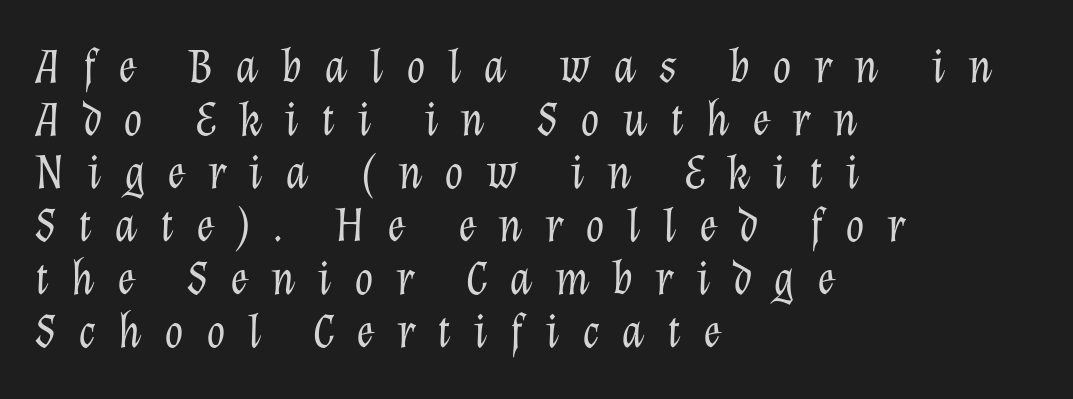
Q: Is the text bold? A: No.
Q: Is the text italic (slanted)? A: Yes, it leans right by about 12 degrees.
Q: Is the text underlined? A: No.
Q: How is the paragraph aligned? A: Left-aligned.
Q: Is the spacing between letters normal or unusually wide? A: Unusually wide.
Q: Is the spacing between lines tight, normal or loose? A: Tight.
Q: Width (condensed, normal, or wide)? A: Normal.
Q: Stroke contrast? A: Low.
Q: x-height? A: Medium.
Q: Monospaced? A: No.
